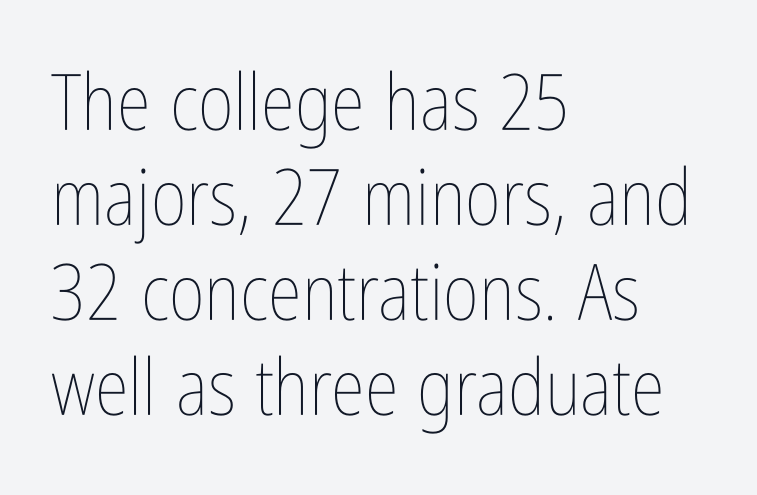
The image shows 78 px thin, condensed type, upright; set left-aligned, line spacing 1.22x, normal letter spacing, not underlined; low stroke contrast and a medium x-height.
